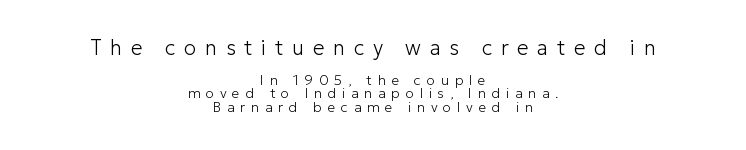
The image shows 21 px text type, upright; set centered, tight line spacing (0.96x), unusually wide letter spacing (+0.41 em), not underlined; the first (top) block is 1.5x larger.
